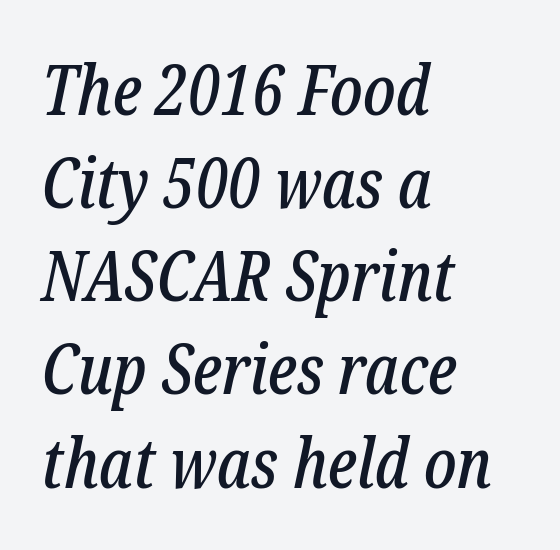
{"serif": "yes", "italic": "yes", "lean": "right", "slant_degrees": 12, "width": "condensed", "stroke_contrast": "low", "x_height": "medium", "monospaced": "no", "underline": "no", "align": "left", "line_spacing": "normal", "line_spacing_ratio": 1.35, "letter_spacing": "normal", "letter_spacing_em": 0.0, "glyph_px": 69}
